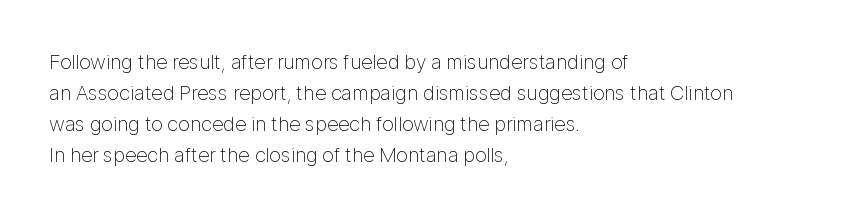
If you drew a line through each stem, it would be perfectly vertical. Leftover space on each line is placed entirely after the last word. The vertical gap from one line to the next is medium. The specimen omits any rule beneath the text block's lines.
